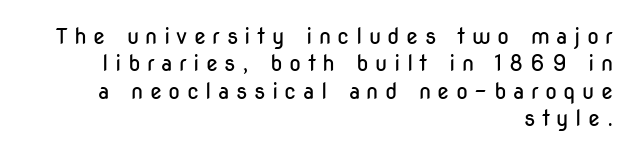
Q: Is the text bold? A: No.
Q: Is the text italic (slanted)? A: No, it is upright.
Q: Is the text underlined? A: No.
Q: How is the paragraph aligned? A: Right-aligned.
Q: Is the spacing between letters normal or unusually wide? A: Unusually wide.
